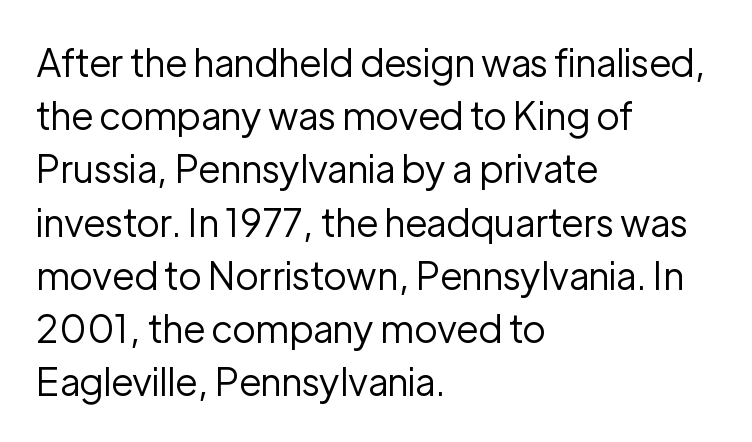
{"serif": "no", "italic": "no", "bold": "no", "weight": "regular", "width": "normal", "stroke_contrast": "low", "x_height": "medium", "monospaced": "no", "underline": "no", "align": "left", "line_spacing": "normal", "line_spacing_ratio": 1.4, "letter_spacing": "normal", "letter_spacing_em": 0.0, "glyph_px": 38}
